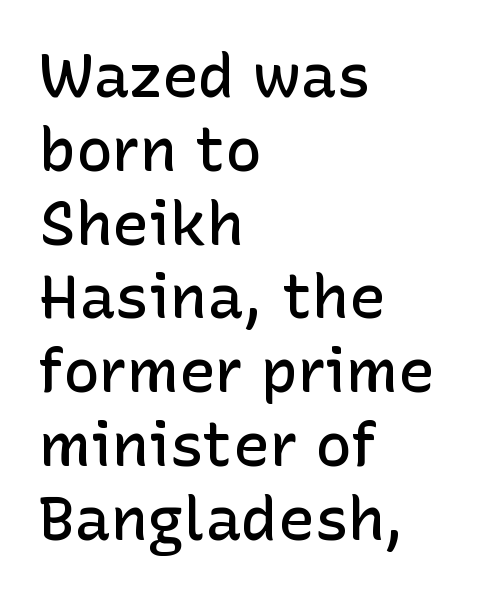
Q: Is the text bold? A: Semi-bold.
Q: Is the text italic (slanted)? A: No, it is upright.
Q: Is the typeface a serif or a sans-serif typeface? A: Sans-serif.
Q: Is the text underlined? A: No.
Q: How is the paragraph aligned? A: Left-aligned.
Q: Is the spacing between letters normal or unusually wide? A: Normal.
Q: Width (condensed, normal, or wide)? A: Normal.
Q: Stroke contrast? A: Low.
Q: x-height? A: Medium.
Q: Monospaced? A: No.
